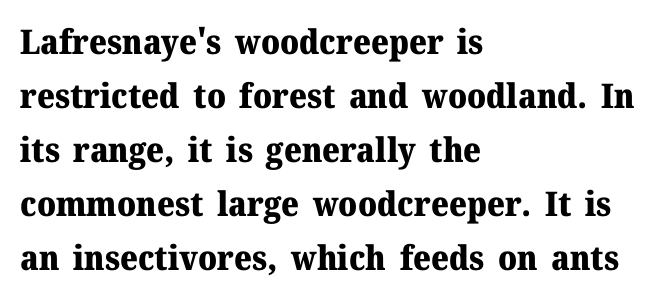
Spacing verdict: proportional, widths tailored to each character. The text block is weighted toward the left margin, trailing off unevenly rightward. Descenders are the only things crossing below the line. Type style note: has serifs. Stroke thickness is high; the sample reads as a true bold. Summary of vertical rhythm: regular, with standard interline spacing.
